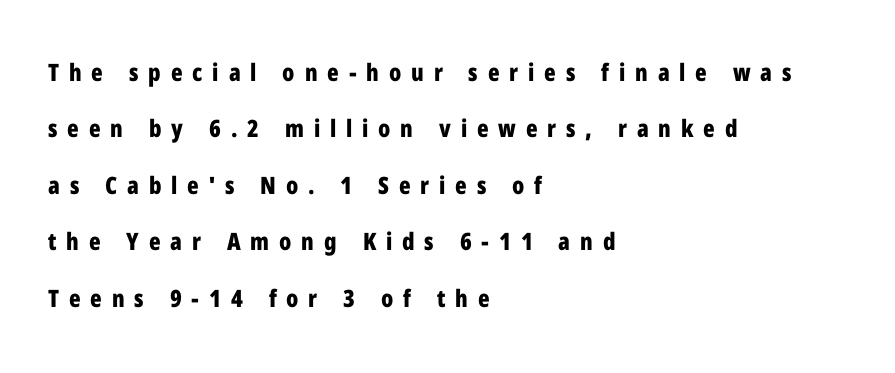
The image shows 24 px bold type, upright; set left-aligned, loose line spacing (2.35x), unusually wide letter spacing (+0.41 em), not underlined.
